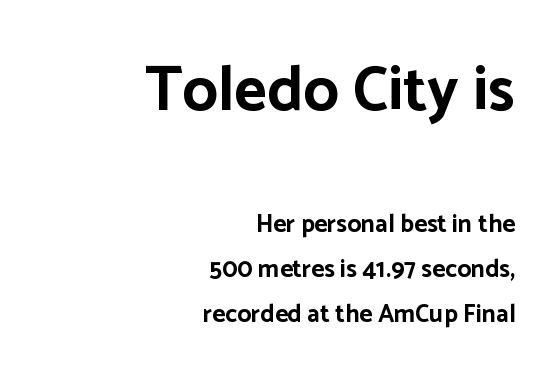
Q: Is the text bold? A: Yes.
Q: Is the text italic (slanted)? A: No, it is upright.
Q: Is the typeface a serif or a sans-serif typeface? A: Sans-serif.
Q: Is the text underlined? A: No.
Q: How is the paragraph aligned? A: Right-aligned.
Q: Is the spacing between letters normal or unusually wide? A: Normal.
Q: Which block of text is set in a larger size, the first (top) or the second (bottom)? A: The first (top) one.
Q: Width (condensed, normal, or wide)? A: Normal.
Q: Stroke contrast? A: Low.
Q: x-height? A: Medium.
Q: Monospaced? A: No.
